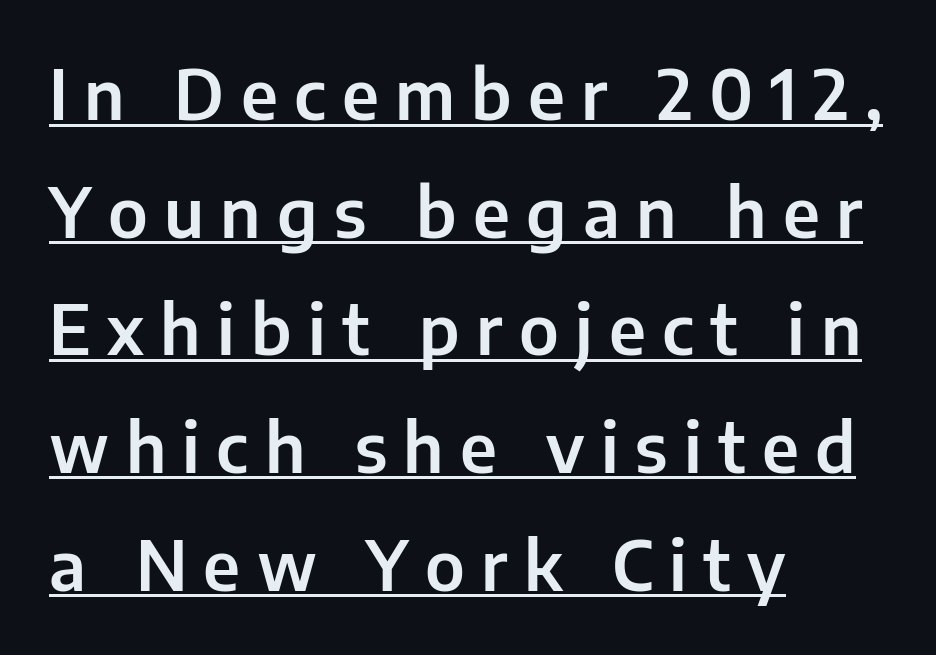
Q: Is the text italic (slanted)? A: No, it is upright.
Q: Is the typeface a serif or a sans-serif typeface? A: Sans-serif.
Q: Is the text underlined? A: Yes.
Q: How is the paragraph aligned? A: Left-aligned.
Q: Is the spacing between letters normal or unusually wide? A: Unusually wide.
Q: Width (condensed, normal, or wide)? A: Normal.
Q: Stroke contrast? A: Low.
Q: x-height? A: Medium.
Q: Monospaced? A: No.
